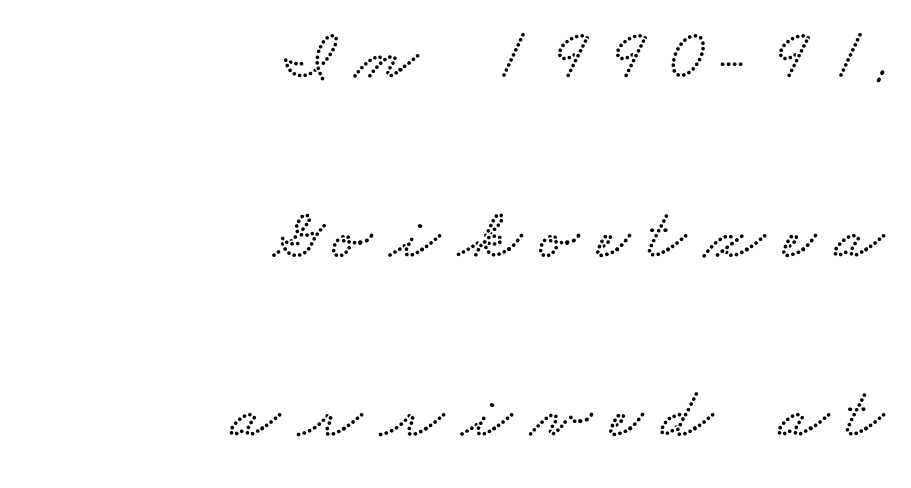
Q: Is the text underlined? A: No.
Q: How is the paragraph aligned? A: Right-aligned.
Q: Is the spacing between letters normal or unusually wide? A: Unusually wide.
Q: Is the spacing between lines tight, normal or loose? A: Loose.
Q: Width (condensed, normal, or wide)? A: Wide.
Q: Stroke contrast? A: Low.
Q: x-height? A: Small.
Q: Monospaced? A: No.
